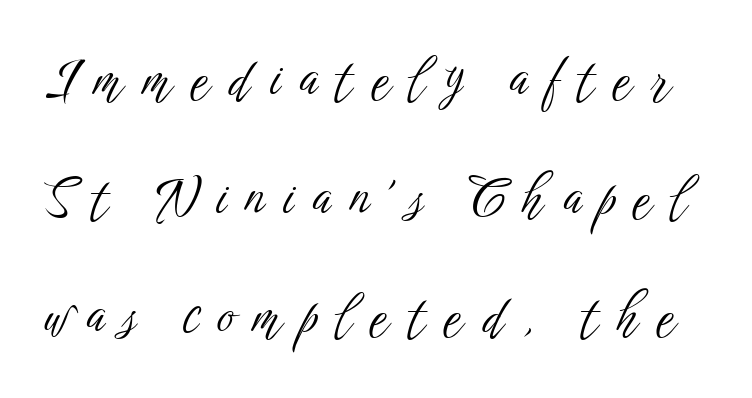
{"serif": "no", "bold": "no", "weight": "light", "width": "condensed", "stroke_contrast": "low", "x_height": "medium", "monospaced": "no", "underline": "no", "line_spacing": "loose", "line_spacing_ratio": 2.28, "letter_spacing": "wide", "letter_spacing_em": 0.36, "glyph_px": 52}
